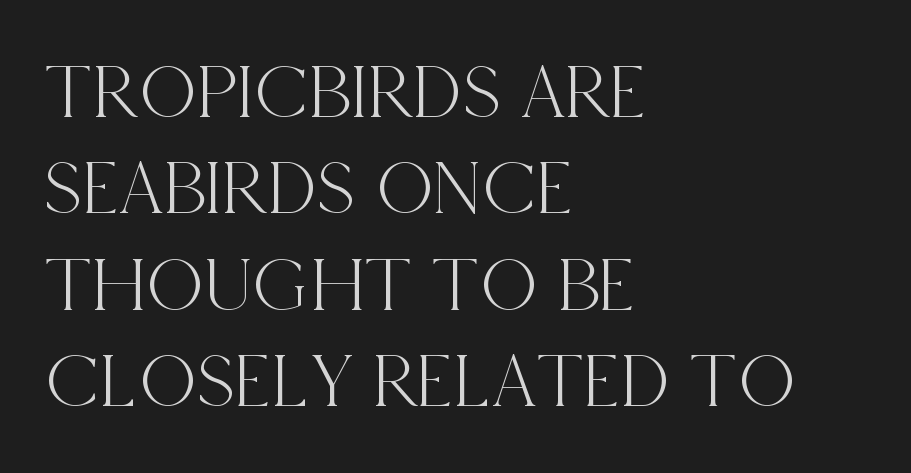
Only glyphs here, with clear space below each row. Proportional: the letters do not fall into vertical columns. You can tell it's not italic because the verticals are truly vertical. The tracking reads as untouched default to a designer's eye. Left-aligned paragraph, ragged on the right.
